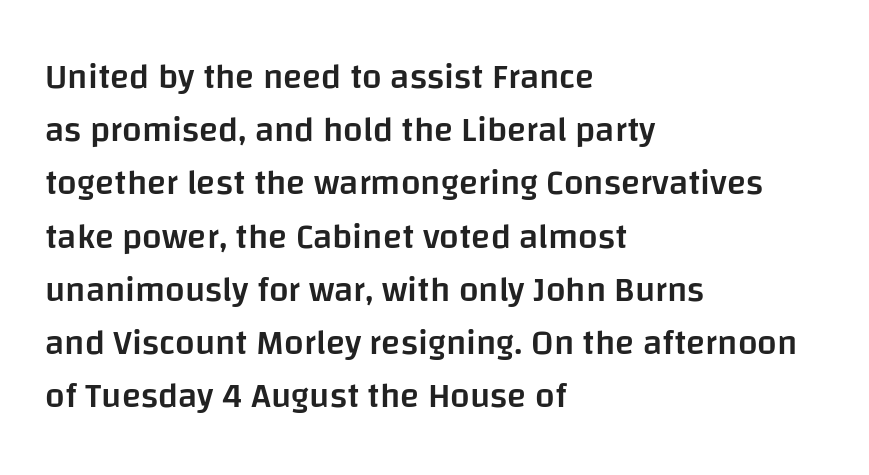
{"serif": "no", "italic": "no", "bold": "semi", "weight": "semibold", "width": "normal", "stroke_contrast": "low", "x_height": "large", "monospaced": "no", "underline": "no", "align": "left", "line_spacing": "normal", "line_spacing_ratio": 1.52, "letter_spacing": "normal", "letter_spacing_em": 0.0, "glyph_px": 35}
